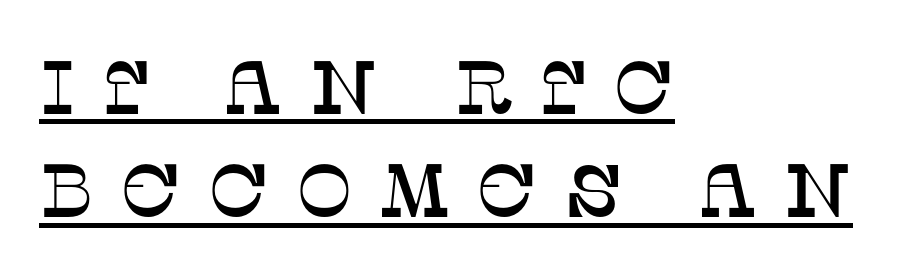
The image shows 75 px serif type, upright; set left-aligned, normal line spacing (1.38x), unusually wide letter spacing (+0.35 em), underlined; low stroke contrast and a large x-height.
